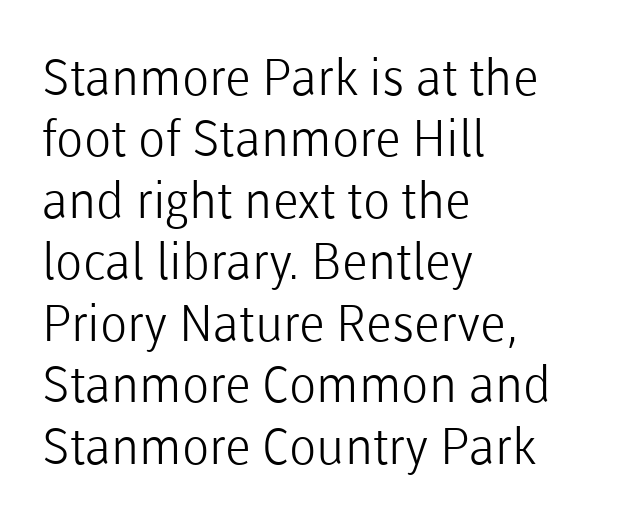
{"serif": "no", "italic": "no", "bold": "no", "weight": "light", "width": "normal", "stroke_contrast": "low", "x_height": "medium", "monospaced": "no", "underline": "no", "align": "left", "line_spacing_ratio": 1.23, "letter_spacing": "normal", "letter_spacing_em": 0.0, "glyph_px": 50}
